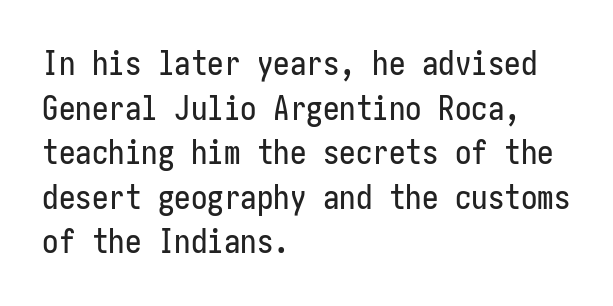
Where is the straight margin? On the left. Words float on clear page, feet unadorned. The passage shown stacks its lines at a standard gap. Standard letterfit; no display-style spreading of the glyphs. Serifs: no, the terminals of the letterforms are clean.
